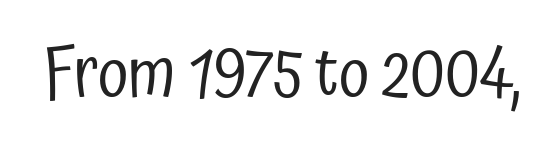
{"serif": "no", "italic": "no", "bold": "no", "weight": "regular", "width": "condensed", "stroke_contrast": "low", "x_height": "medium", "monospaced": "no", "underline": "no", "letter_spacing": "normal", "letter_spacing_em": 0.0, "glyph_px": 68}
